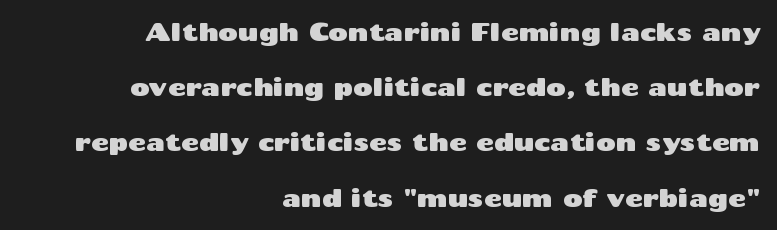
Underline: absent. The letters stand upright; this is a roman face. The paragraph has a hard right edge and a soft left edge. You could fit nearly another row in the gap between these rows.
